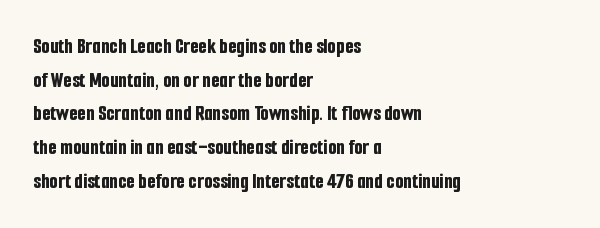
The image shows 22 px bold type, upright; set left-aligned, normal line spacing (1.53x), normal letter spacing, not underlined.
